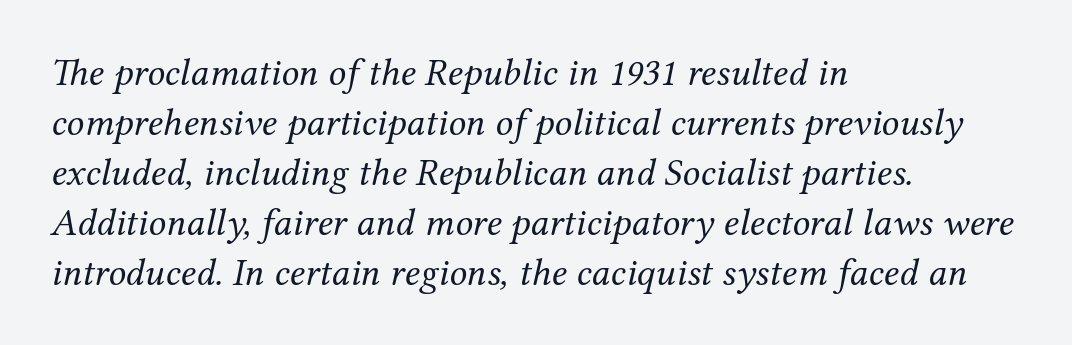
The image shows 39 px regular-weight serif type, italic (leaning right); set left-aligned, normal line spacing (1.28x), normal letter spacing, not underlined; medium stroke contrast and a medium x-height.
